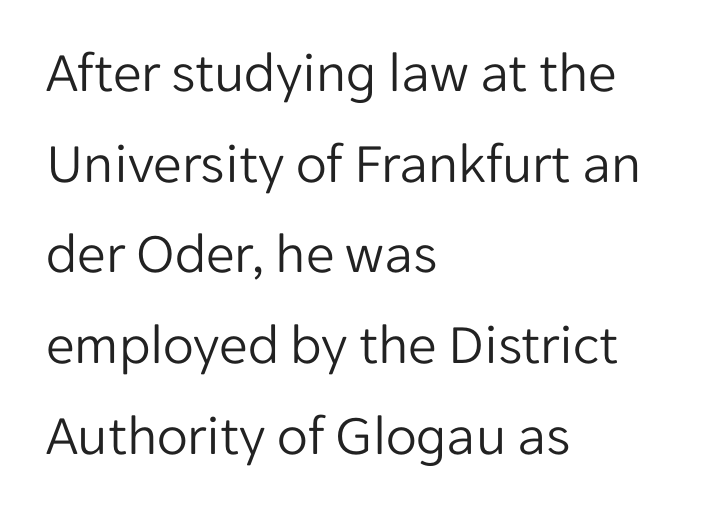
Q: Is the text bold? A: No.
Q: Is the text italic (slanted)? A: No, it is upright.
Q: Is the typeface a serif or a sans-serif typeface? A: Sans-serif.
Q: Is the text underlined? A: No.
Q: How is the paragraph aligned? A: Left-aligned.
Q: Is the spacing between letters normal or unusually wide? A: Normal.
Q: Is the spacing between lines tight, normal or loose? A: Normal.
Q: Width (condensed, normal, or wide)? A: Normal.
Q: Stroke contrast? A: Low.
Q: x-height? A: Medium.
Q: Monospaced? A: No.
